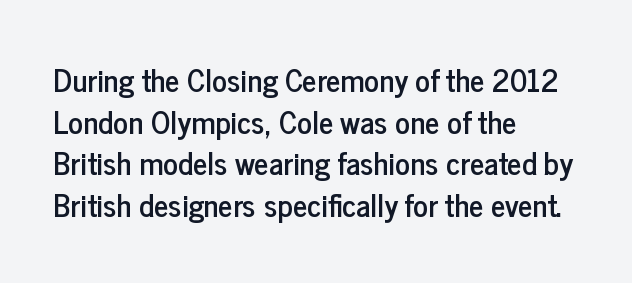
{"serif": "no", "italic": "no", "width": "condensed", "stroke_contrast": "low", "x_height": "medium", "monospaced": "no", "underline": "no", "align": "left", "line_spacing": "normal", "line_spacing_ratio": 1.34, "letter_spacing": "normal", "letter_spacing_em": 0.0, "glyph_px": 31}
